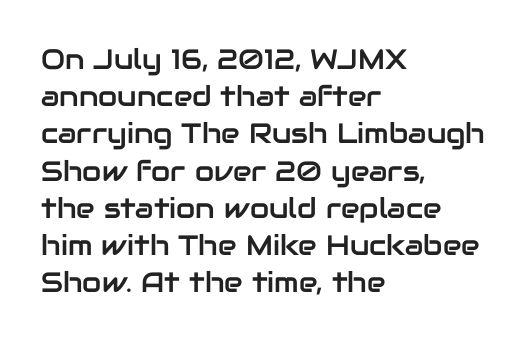
Letterform terminals end flat and unadorned throughout the passage. Upright lettering throughout. A typesetter would call this proportional, since set widths differ per character. Letter spacing: default. The block of text has a typical density, with ordinary space between rows.
